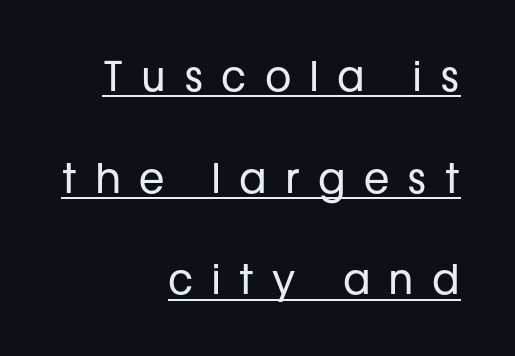
The image shows 41 px regular-weight sans-serif type, upright; set right-aligned, loose line spacing (2.48x), unusually wide letter spacing (+0.44 em), underlined; low stroke contrast and a medium x-height.
